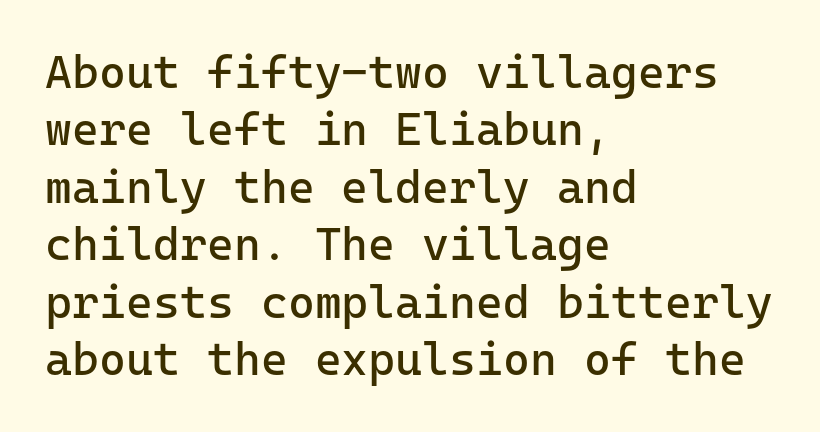
Horizontal alignment here is leftward, the default for most running prose. Glance below the letters and you will spot only blank space. This is roman type, the default non-slanted kind. The rendering uses a moderate line-height, typical for paragraphs.
